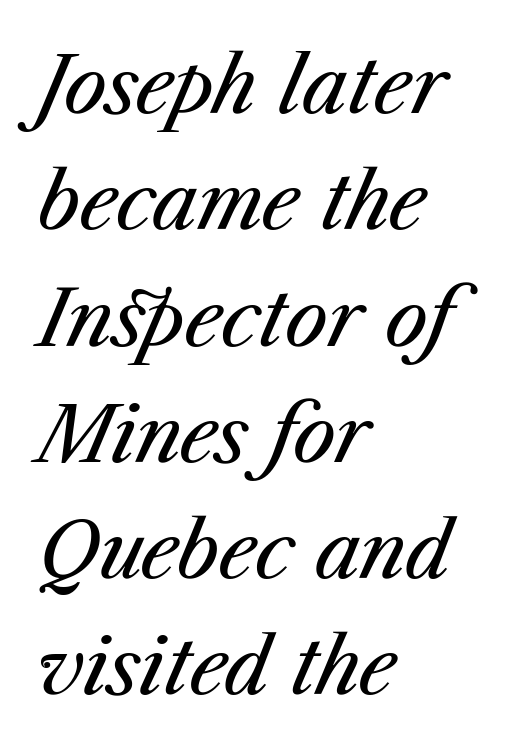
Q: Is the text bold? A: No.
Q: Is the text italic (slanted)? A: Yes, it leans right by about 23 degrees.
Q: Is the text underlined? A: No.
Q: How is the paragraph aligned? A: Left-aligned.
Q: Is the spacing between letters normal or unusually wide? A: Normal.
Q: Is the spacing between lines tight, normal or loose? A: Normal.
Q: Width (condensed, normal, or wide)? A: Normal.
Q: Stroke contrast? A: Medium.
Q: x-height? A: Medium.
Q: Monospaced? A: No.
